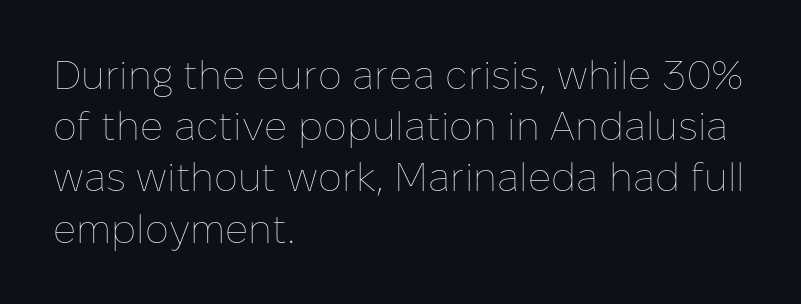
{"italic": "no", "bold": "no", "weight": "thin", "width": "normal", "stroke_contrast": "low", "x_height": "medium", "monospaced": "no", "underline": "no", "align": "left", "line_spacing": "normal", "line_spacing_ratio": 1.28, "letter_spacing": "normal", "letter_spacing_em": 0.0, "glyph_px": 40}
